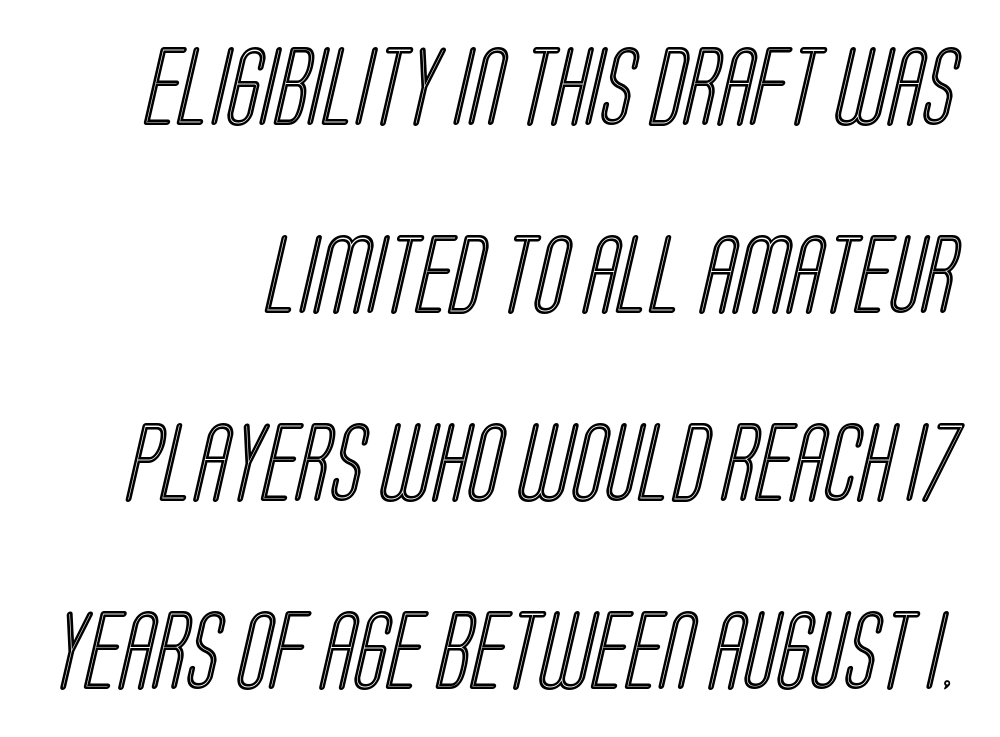
Q: Is the text underlined? A: No.
Q: How is the paragraph aligned? A: Right-aligned.
Q: Is the spacing between letters normal or unusually wide? A: Normal.
Q: Is the spacing between lines tight, normal or loose? A: Loose.
Q: Width (condensed, normal, or wide)? A: Condensed.
Q: x-height? A: Large.
Q: Monospaced? A: No.
